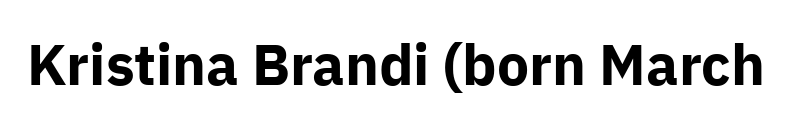
Q: Is the text bold? A: Yes.
Q: Is the text italic (slanted)? A: No, it is upright.
Q: Is the typeface a serif or a sans-serif typeface? A: Sans-serif.
Q: Is the text underlined? A: No.
Q: Is the spacing between letters normal or unusually wide? A: Normal.
Q: Width (condensed, normal, or wide)? A: Normal.
Q: Stroke contrast? A: Low.
Q: x-height? A: Medium.
Q: Monospaced? A: No.
